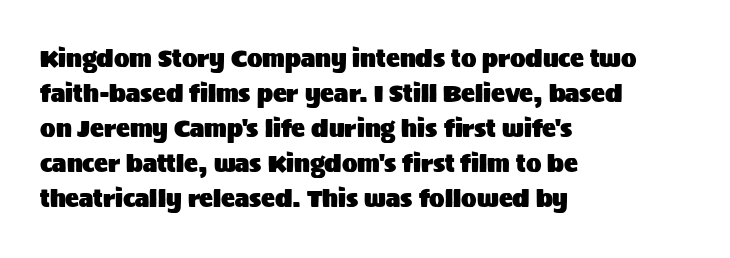
Q: Is the text italic (slanted)? A: No, it is upright.
Q: Is the text underlined? A: No.
Q: How is the paragraph aligned? A: Left-aligned.
Q: Is the spacing between letters normal or unusually wide? A: Normal.
Q: Is the spacing between lines tight, normal or loose? A: Normal.
